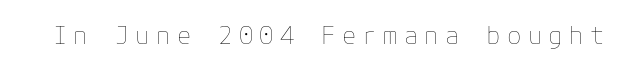
Q: Is the text bold? A: No.
Q: Is the text italic (slanted)? A: No, it is upright.
Q: Is the text underlined? A: No.
Q: Is the spacing between letters normal or unusually wide? A: Unusually wide.
